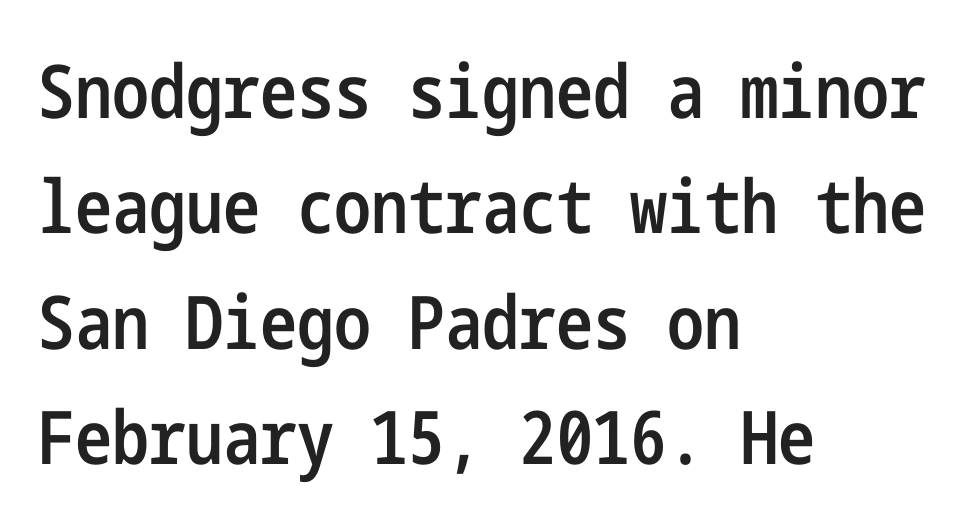
The image shows 74 px semibold, condensed sans-serif type, upright; set left-aligned, normal line spacing (1.56x), normal letter spacing, not underlined; low stroke contrast and a medium x-height.
